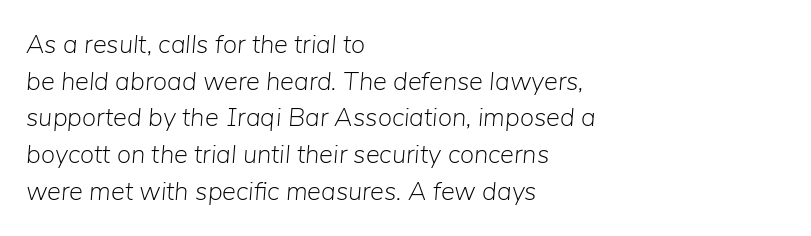
Does the copy run flush right? No — it runs flush left. The font sits on the lighter half of the weight spectrum, regular included. The passage shown has conventional tracking throughout. If you drew a line through each stem, it would be angled. Rows of type keep a routine distance in the vertical direction.
